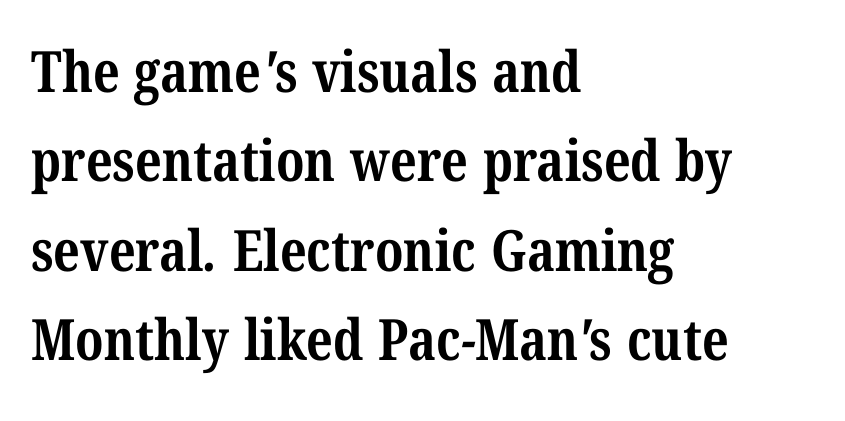
Q: Is the text bold? A: Yes.
Q: Is the typeface a serif or a sans-serif typeface? A: Serif.
Q: Is the text underlined? A: No.
Q: How is the paragraph aligned? A: Left-aligned.
Q: Is the spacing between letters normal or unusually wide? A: Normal.
Q: Is the spacing between lines tight, normal or loose? A: Normal.
Q: Width (condensed, normal, or wide)? A: Condensed.
Q: Stroke contrast? A: Medium.
Q: x-height? A: Medium.
Q: Monospaced? A: No.
